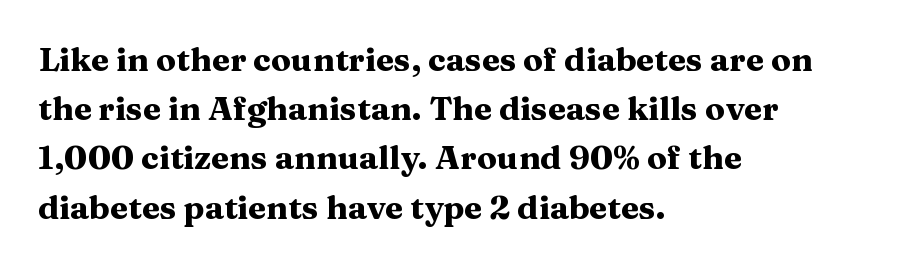
The image shows 33 px heavy, wide serif type, upright; set left-aligned, normal line spacing (1.49x), normal letter spacing, not underlined; medium stroke contrast and a medium x-height.
